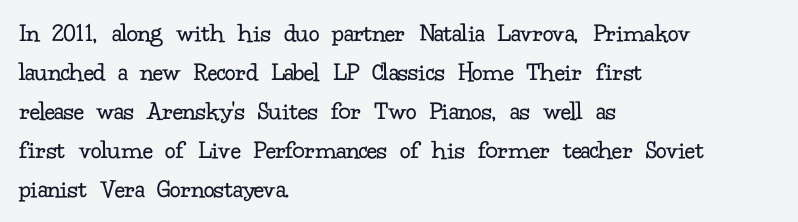
Q: Is the text bold? A: No.
Q: Is the text italic (slanted)? A: No, it is upright.
Q: Is the text underlined? A: No.
Q: How is the paragraph aligned? A: Left-aligned.
Q: Is the spacing between letters normal or unusually wide? A: Normal.
Q: Is the spacing between lines tight, normal or loose? A: Normal.
